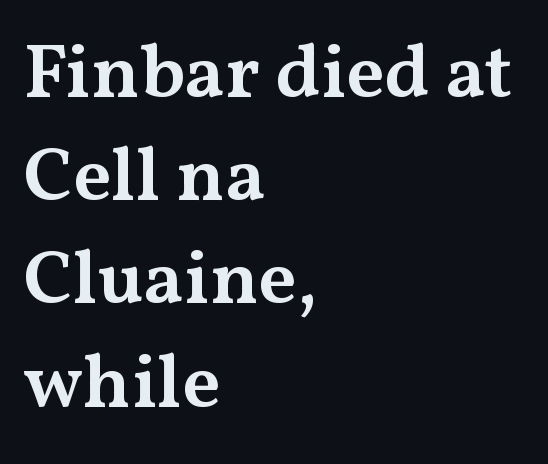
Left-aligned paragraph, ragged on the right. Does the type have serifs? Yes, each stem ends in a small foot. Spacing verdict: proportional, widths tailored to each character. Slightly chunky letters — semibold, I'd say, not full bold. How would I describe the line gaps? Plain and ordinary. The glyphs are unaccompanied by any horizontal stroke below them.
